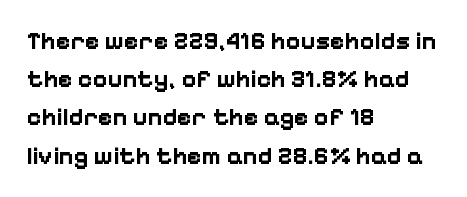
Q: Is the text bold? A: Yes.
Q: Is the text italic (slanted)? A: No, it is upright.
Q: Is the text underlined? A: No.
Q: How is the paragraph aligned? A: Left-aligned.
Q: Is the spacing between letters normal or unusually wide? A: Normal.
Q: Is the spacing between lines tight, normal or loose? A: Normal.
